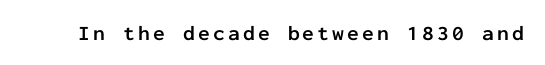
The image shows 21 px bold type, upright; set not underlined.
